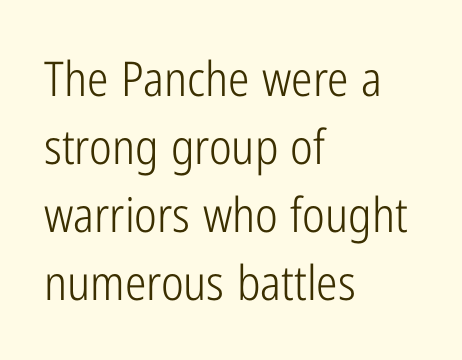
The image shows 48 px light, condensed sans-serif type, upright; set left-aligned, normal line spacing (1.42x), normal letter spacing, not underlined; low stroke contrast and a medium x-height.
